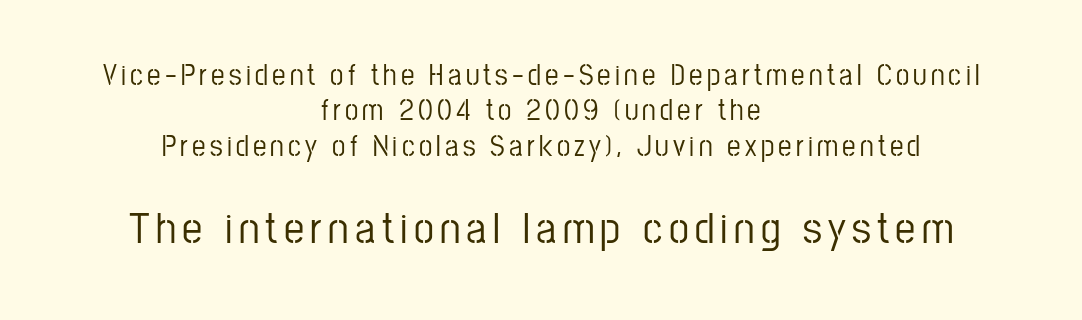
The image shows 45 px condensed sans-serif type, upright; set centered, line spacing 1.18x, not underlined; the second (bottom) block is 1.5x larger; low stroke contrast and a medium x-height.
